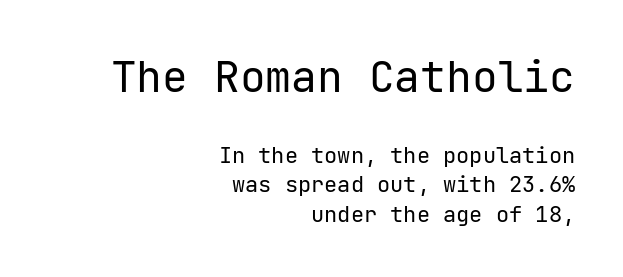
The image shows 43 px regular-weight sans-serif type, upright; set right-aligned, normal line spacing (1.34x), normal letter spacing, not underlined; the first (top) block is 1.95x larger; low stroke contrast and a medium x-height.
